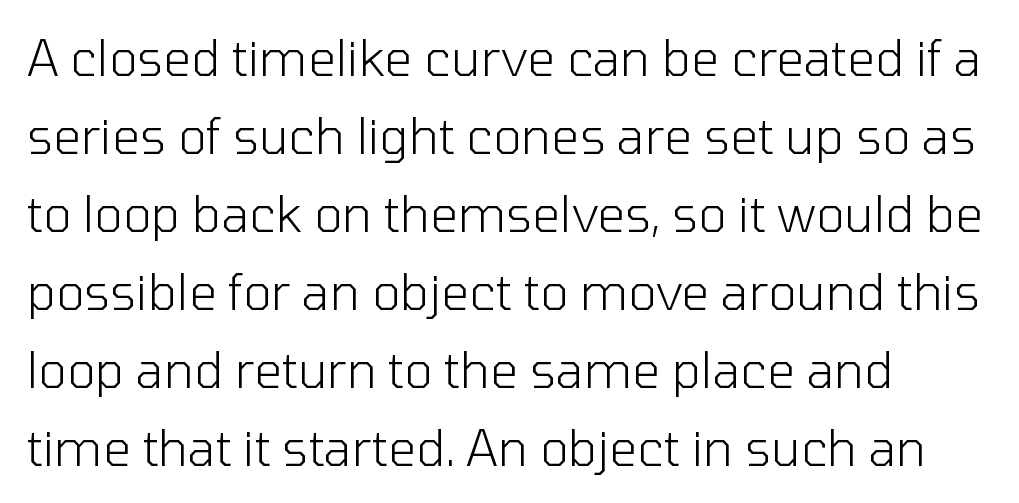
Letterform terminals end flat and unadorned throughout the passage. The setting favours the left margin, as ordinary paragraphs usually do. Nope, not italic — everything's standing straight. Varying glyph widths throughout — classic text-font behaviour. These lines keep a tight, regular rhythm from letter to letter. Vertical stems look standard width or narrower in stroke.
